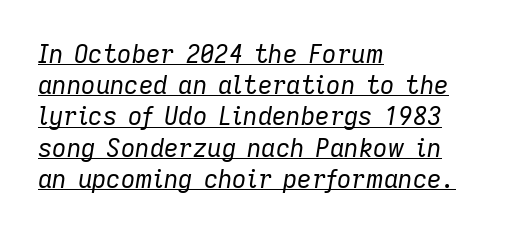
The image shows 25 px text type, italic (leaning right); set left-aligned, normal line spacing (1.25x), normal letter spacing, underlined.
